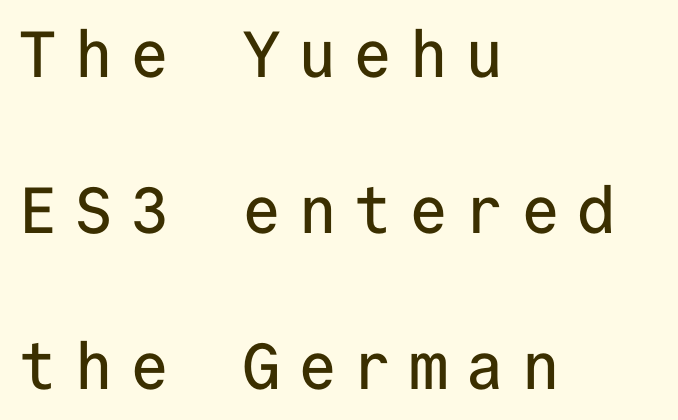
The image shows 65 px sans-serif type, upright, monospaced; set left-aligned, loose line spacing (2.4x), unusually wide letter spacing (+0.26 em), not underlined; low stroke contrast and a medium x-height.
